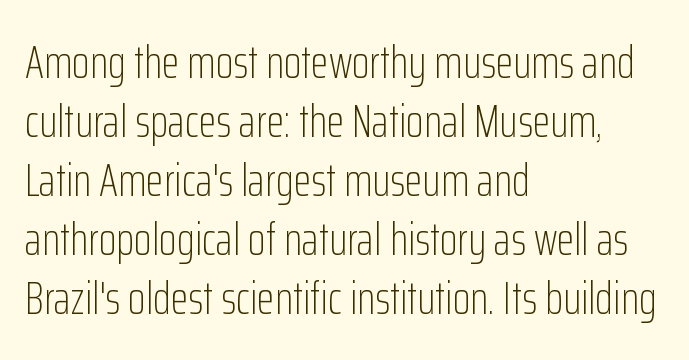
{"serif": "no", "italic": "no", "bold": "no", "weight": "light", "width": "condensed", "stroke_contrast": "low", "x_height": "medium", "monospaced": "no", "underline": "no", "align": "left", "line_spacing": "normal", "line_spacing_ratio": 1.28, "letter_spacing": "normal", "letter_spacing_em": 0.0, "glyph_px": 46}
